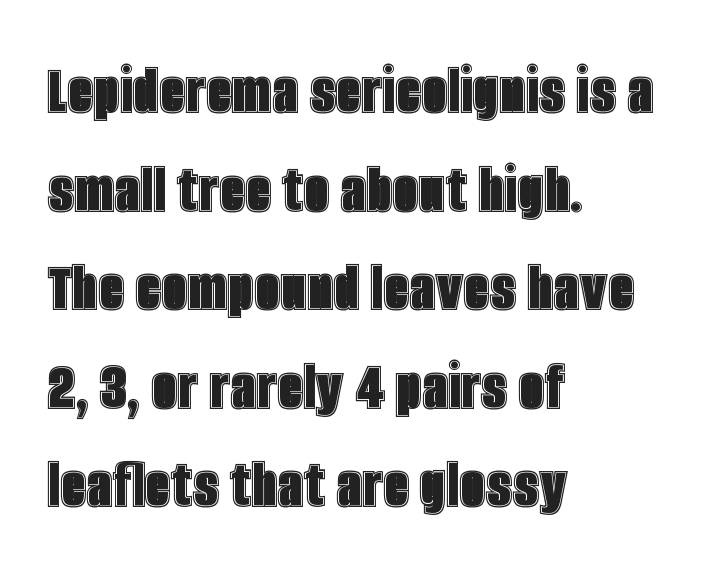
Q: Is the text italic (slanted)? A: No, it is upright.
Q: Is the text underlined? A: No.
Q: How is the paragraph aligned? A: Left-aligned.
Q: Is the spacing between letters normal or unusually wide? A: Normal.
Q: Is the spacing between lines tight, normal or loose? A: Normal.
Q: Width (condensed, normal, or wide)? A: Condensed.
Q: x-height? A: Large.
Q: Monospaced? A: No.
